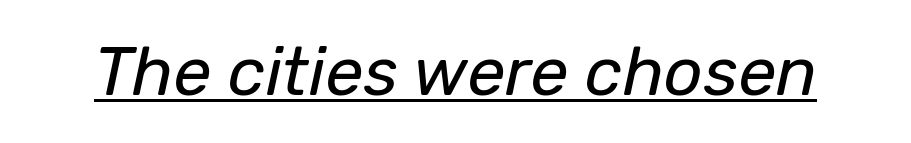
{"italic": "yes", "lean": "right", "slant_degrees": 12, "bold": "no", "weight": "regular", "width": "normal", "stroke_contrast": "low", "x_height": "medium", "monospaced": "no", "underline": "yes", "letter_spacing": "normal", "letter_spacing_em": 0.0, "glyph_px": 68}
